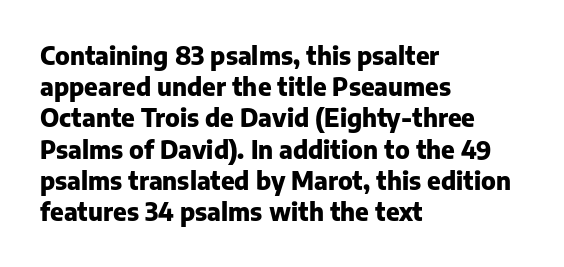
Every letter is thick-stroked: bold, no question. Line starts are locked; line ends wander. What's the leading like? Ordinary, nothing unusual. Glance below the letters and you will spot only blank space.
